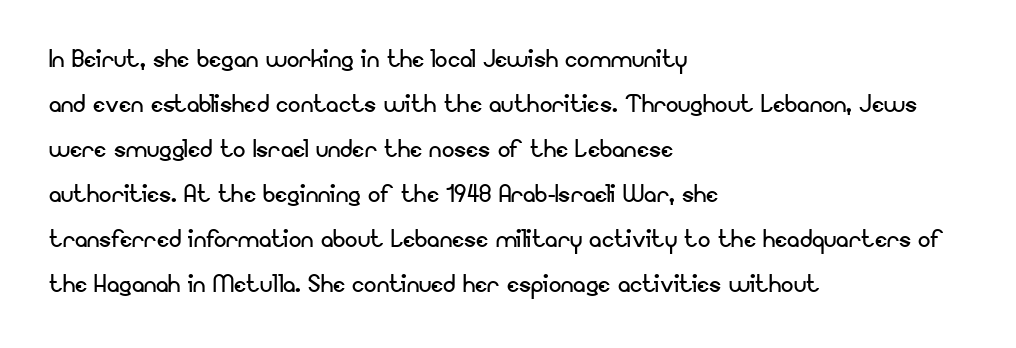
The image shows 31 px regular-weight sans-serif type, upright; set left-aligned, normal line spacing (1.45x), normal letter spacing, not underlined; low stroke contrast and a small x-height.
